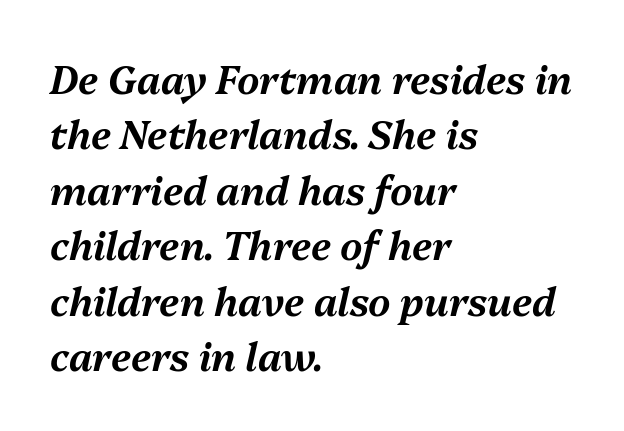
{"italic": "yes", "lean": "right", "slant_degrees": 13, "width": "normal", "stroke_contrast": "medium", "x_height": "medium", "monospaced": "no", "underline": "no", "align": "left", "line_spacing": "normal", "line_spacing_ratio": 1.42, "letter_spacing": "normal", "letter_spacing_em": 0.0, "glyph_px": 39}
